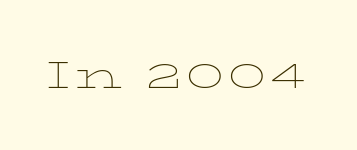
Q: Is the text bold? A: No.
Q: Is the text italic (slanted)? A: No, it is upright.
Q: Is the typeface a serif or a sans-serif typeface? A: Serif.
Q: Is the text underlined? A: No.
Q: Width (condensed, normal, or wide)? A: Wide.
Q: Stroke contrast? A: Low.
Q: x-height? A: Medium.
Q: Monospaced? A: No.
